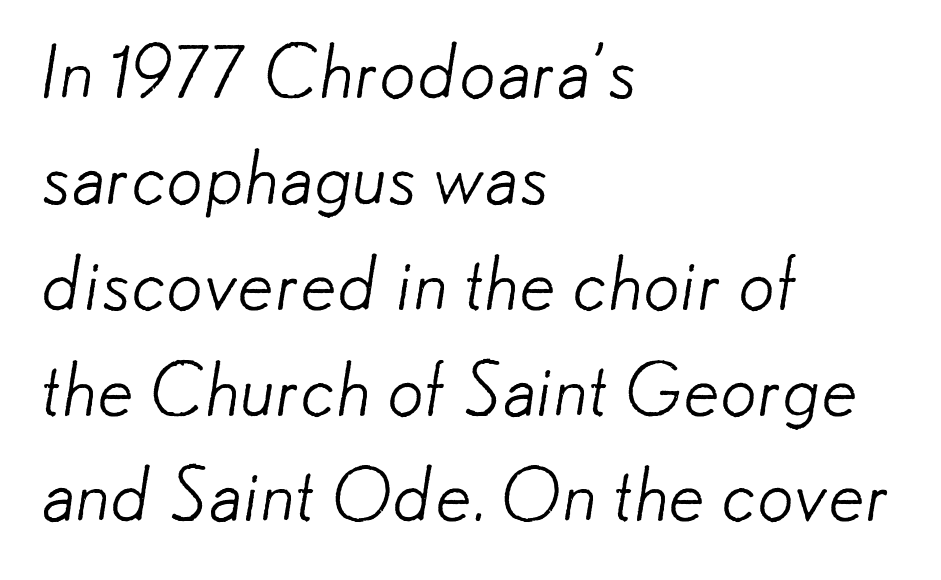
The rows are spaced the way most documents space them. A clean baseline with only descenders dipping below it. Is this a heavy cut? Hardly; it is regular or lighter. Nobody touched the tracking dial on this one. The lines in this sample share a left origin and differ only in where they stop.
